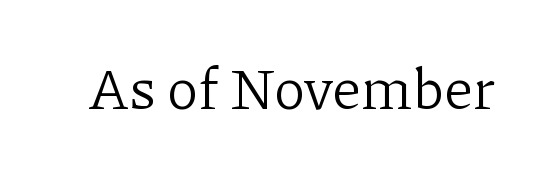
Q: Is the text bold? A: No.
Q: Is the text italic (slanted)? A: No, it is upright.
Q: Is the typeface a serif or a sans-serif typeface? A: Serif.
Q: Is the text underlined? A: No.
Q: Is the spacing between letters normal or unusually wide? A: Normal.
Q: Width (condensed, normal, or wide)? A: Normal.
Q: Stroke contrast? A: Low.
Q: x-height? A: Medium.
Q: Monospaced? A: No.
